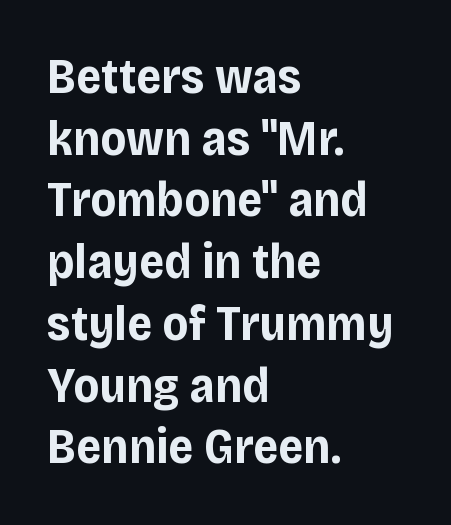
The image shows 49 px bold sans-serif type, upright; set left-aligned, normal line spacing (1.26x), normal letter spacing, not underlined; low stroke contrast and a large x-height.
